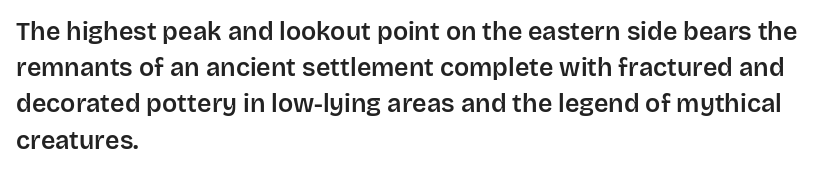
This sample keeps an unexceptional amount of space between lines. Characters follow at the spacing the type designer built in. Leftover space on each line is placed entirely after the last word. Nobody drew a line under any word here. The font's upright variant was chosen for this text.
